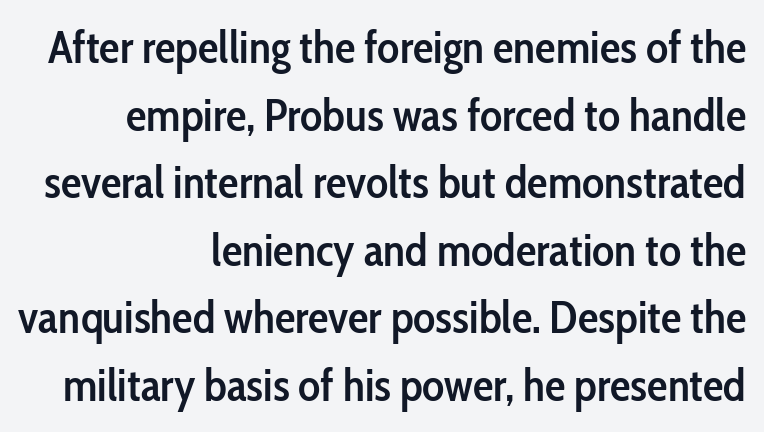
The gap between lines stays unmarked. The passage shown is semibold, sitting just below true bold. What's the leading like? Ordinary, nothing unusual. All the whitespace from short lines collects on the left.
